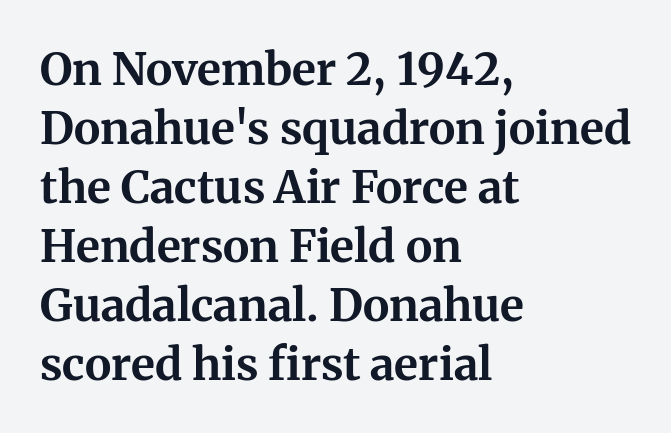
Is this a fixed-width face? No — the glyphs have proportional, varying widths. The letters stand straight up with perfectly vertical stems. Line spacing here is normal. The baseline area is clear. Heavy-handed strokes throughout: this text is bold. Line beginnings align vertically; line endings do not.
